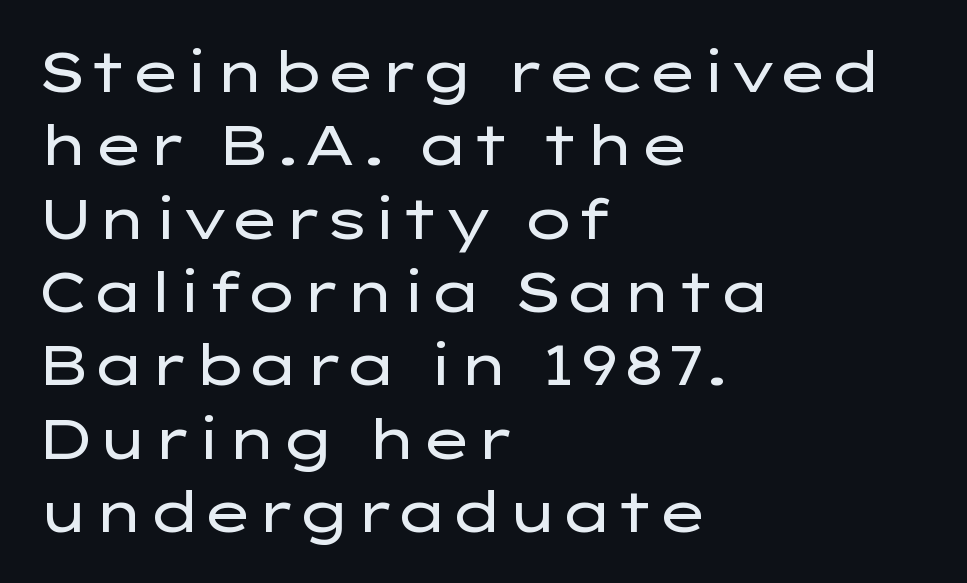
The image shows 56 px regular-weight, wide sans-serif type, upright; set left-aligned, normal line spacing (1.31x), normal letter spacing, not underlined; low stroke contrast and a medium x-height.
